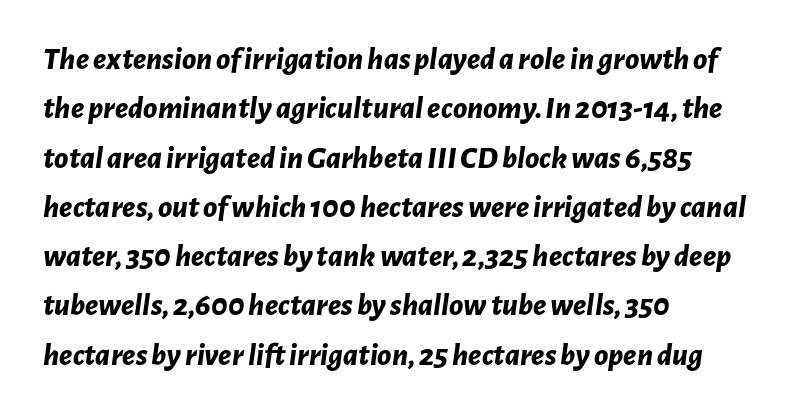
{"italic": "yes", "lean": "right", "slant_degrees": 7, "bold": "yes", "weight": "bold", "width": "normal", "stroke_contrast": "low", "x_height": "medium", "monospaced": "no", "underline": "no", "align": "left", "line_spacing": "normal", "line_spacing_ratio": 1.54, "letter_spacing": "normal", "letter_spacing_em": 0.0, "glyph_px": 32}
